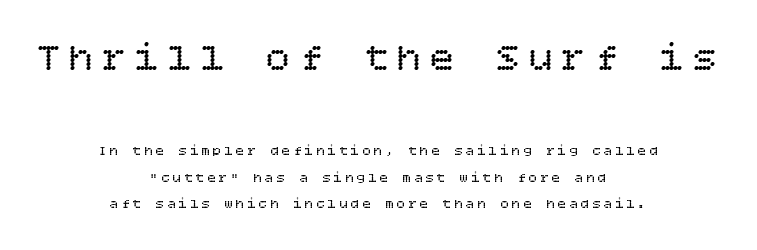
{"italic": "no", "bold": "no", "weight": "regular", "width": "normal", "stroke_contrast": "low", "x_height": "large", "underline": "no", "align": "center", "line_spacing_ratio": 1.88, "letter_spacing": "wide", "letter_spacing_em": 0.22, "larger_block": "first", "size_ratio": 2.86, "glyph_px": 40}
